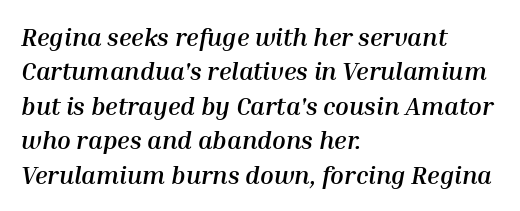
Q: Is the text bold? A: Yes.
Q: Is the text italic (slanted)? A: Yes, it leans right by about 10 degrees.
Q: Is the text underlined? A: No.
Q: How is the paragraph aligned? A: Left-aligned.
Q: Is the spacing between letters normal or unusually wide? A: Normal.
Q: Is the spacing between lines tight, normal or loose? A: Normal.
